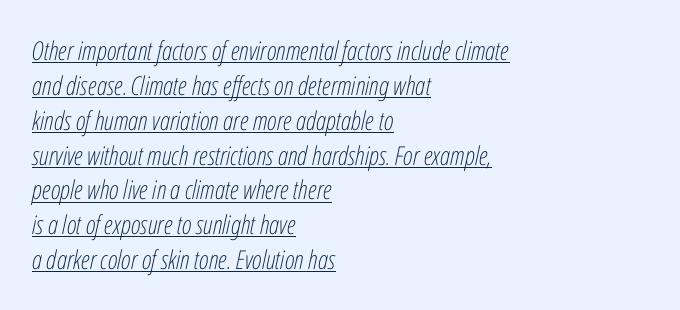
Q: Is the text bold? A: No.
Q: Is the text italic (slanted)? A: Yes, it leans right by about 12 degrees.
Q: Is the text underlined? A: Yes.
Q: How is the paragraph aligned? A: Left-aligned.
Q: Is the spacing between letters normal or unusually wide? A: Normal.
Q: Is the spacing between lines tight, normal or loose? A: Normal.
